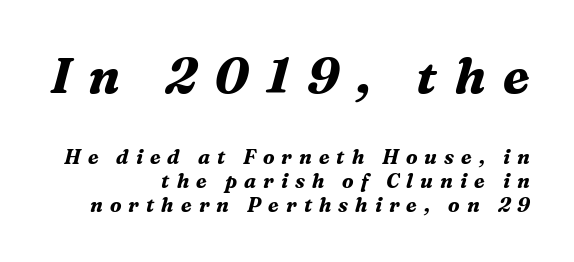
The image shows 50 px bold serif type, italic (leaning right); set right-aligned, line spacing 1.2x, unusually wide letter spacing (+0.35 em), not underlined; the first (top) block is 2.5x larger; medium stroke contrast and a medium x-height.
